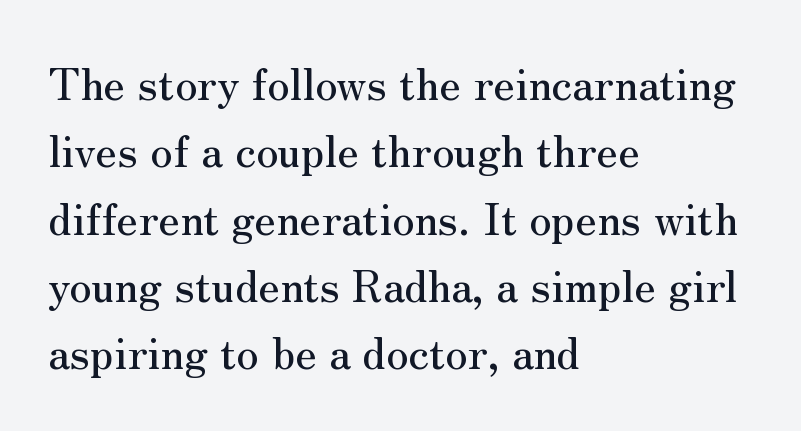
The image shows 44 px serif type, upright; set left-aligned, normal line spacing (1.53x), normal letter spacing, not underlined; medium stroke contrast and a small x-height.
